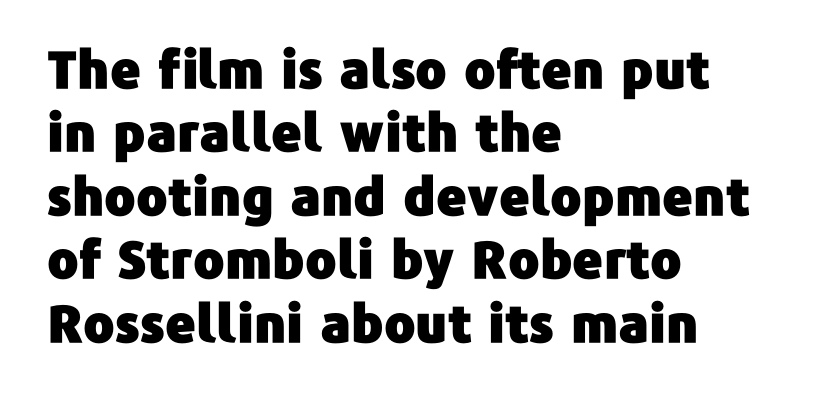
{"serif": "no", "italic": "no", "width": "normal", "stroke_contrast": "low", "x_height": "medium", "monospaced": "no", "underline": "no", "align": "left", "line_spacing_ratio": 1.22, "letter_spacing": "normal", "letter_spacing_em": 0.0, "glyph_px": 52}
